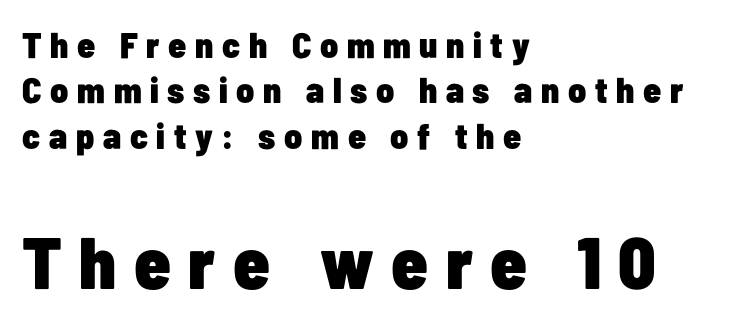
The image shows 73 px heavy, condensed sans-serif type, upright; set left-aligned, normal line spacing (1.26x), unusually wide letter spacing (+0.24 em), not underlined; the second (bottom) block is 2.03x larger; low stroke contrast and a medium x-height.
